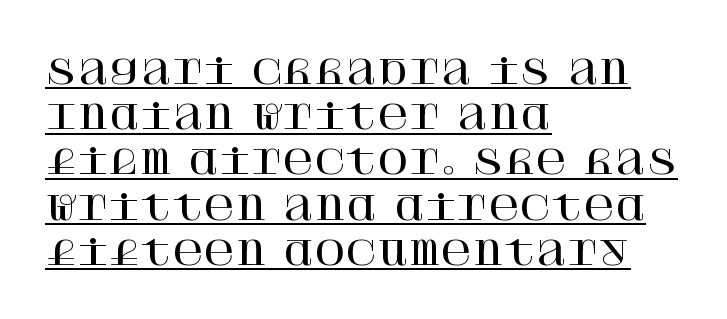
{"serif": "yes", "italic": "no", "width": "normal", "stroke_contrast": "high", "x_height": "large", "underline": "yes", "align": "left", "line_spacing": "normal", "line_spacing_ratio": 1.33, "letter_spacing": "normal", "letter_spacing_em": 0.0, "glyph_px": 34}
